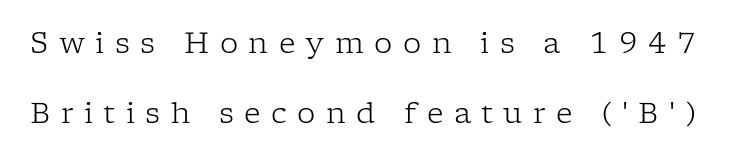
The image shows 29 px light serif type, upright; set loose line spacing (2.41x), unusually wide letter spacing (+0.36 em), not underlined; low stroke contrast and a medium x-height.
